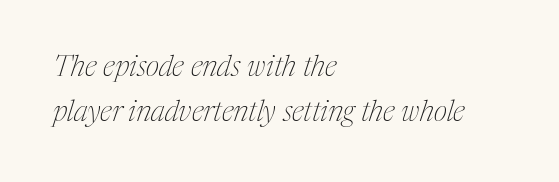
{"serif": "yes", "italic": "yes", "lean": "right", "slant_degrees": 17, "bold": "no", "weight": "thin", "width": "condensed", "stroke_contrast": "medium", "x_height": "medium", "monospaced": "no", "underline": "no", "align": "left", "line_spacing": "normal", "line_spacing_ratio": 1.56, "letter_spacing": "normal", "letter_spacing_em": 0.0, "glyph_px": 29}
